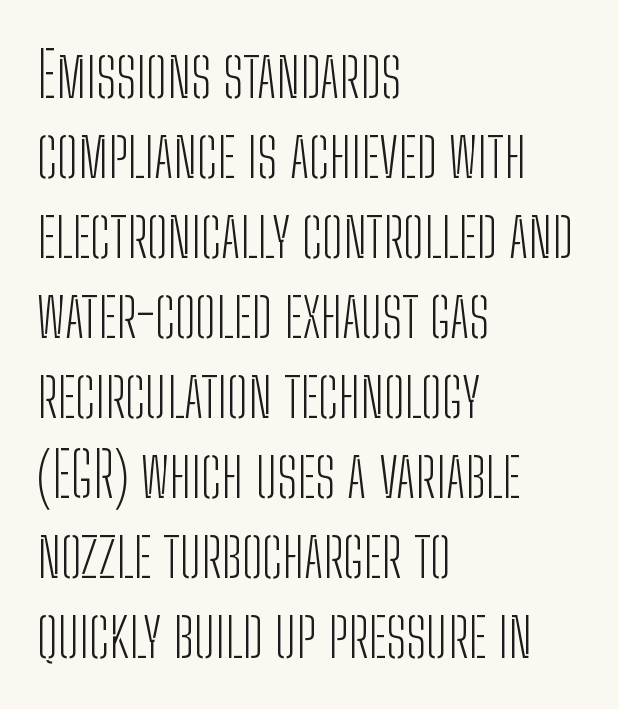
Q: Is the text bold? A: No.
Q: Is the text italic (slanted)? A: No, it is upright.
Q: Is the typeface a serif or a sans-serif typeface? A: Sans-serif.
Q: Is the text underlined? A: No.
Q: How is the paragraph aligned? A: Left-aligned.
Q: Is the spacing between letters normal or unusually wide? A: Normal.
Q: Is the spacing between lines tight, normal or loose? A: Normal.
Q: Width (condensed, normal, or wide)? A: Condensed.
Q: Stroke contrast? A: Low.
Q: x-height? A: Medium.
Q: Monospaced? A: No.
